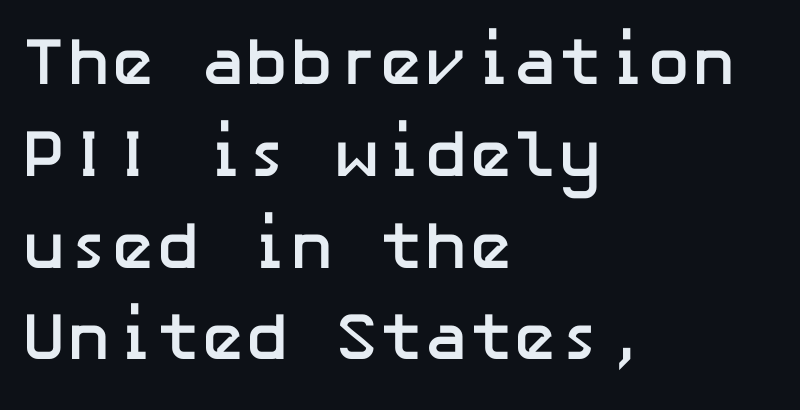
The image shows 67 px semibold sans-serif type, upright; set left-aligned, normal line spacing (1.37x), normal letter spacing, not underlined; low stroke contrast and a medium x-height.
